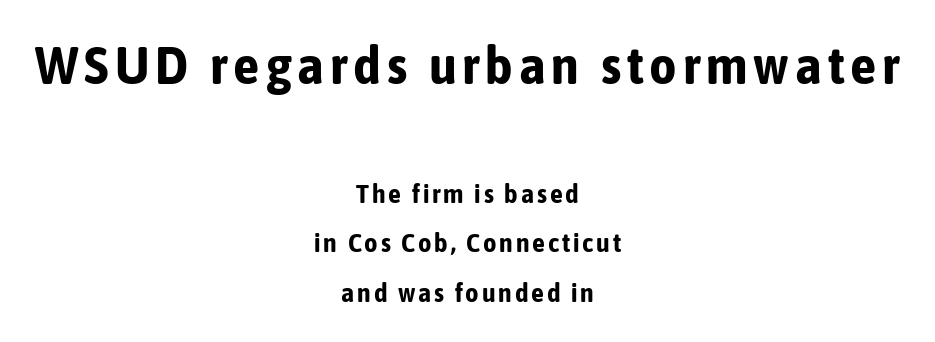
{"serif": "no", "italic": "no", "bold": "yes", "weight": "bold", "width": "condensed", "stroke_contrast": "low", "x_height": "medium", "monospaced": "no", "underline": "no", "align": "center", "line_spacing": "loose", "line_spacing_ratio": 1.91, "larger_block": "first", "size_ratio": 2.04, "glyph_px": 53}
